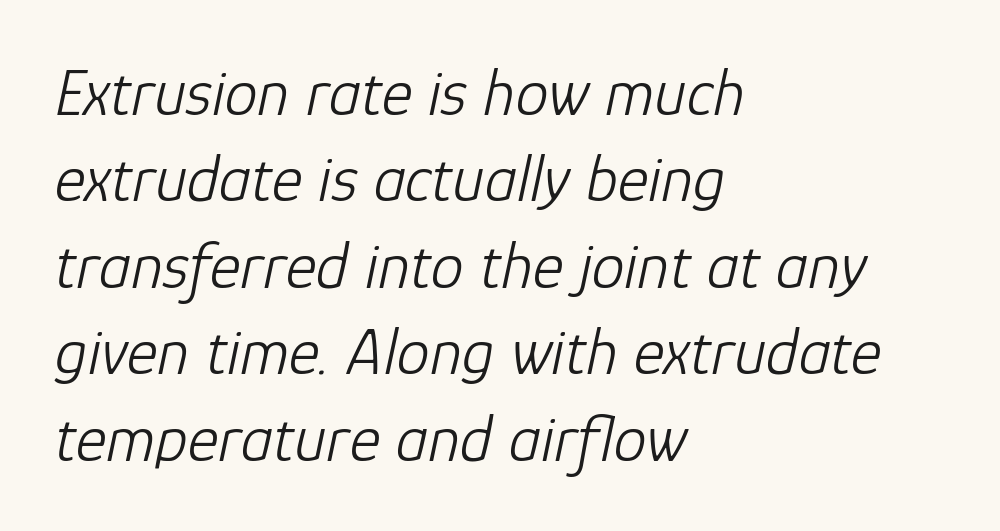
Compared with typical paragraphs, the rows here are spaced about the same. Rule under the text: the space is simply empty. Emphasis-style slanted type is in use. The paragraph has a hard left edge and a soft right edge.
